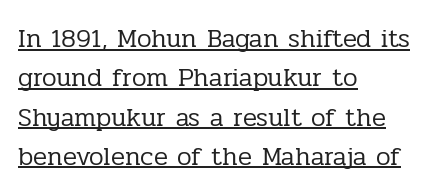
Q: Is the text bold? A: No.
Q: Is the text italic (slanted)? A: No, it is upright.
Q: Is the text underlined? A: Yes.
Q: How is the paragraph aligned? A: Left-aligned.
Q: Is the spacing between letters normal or unusually wide? A: Normal.
Q: Is the spacing between lines tight, normal or loose? A: Normal.
